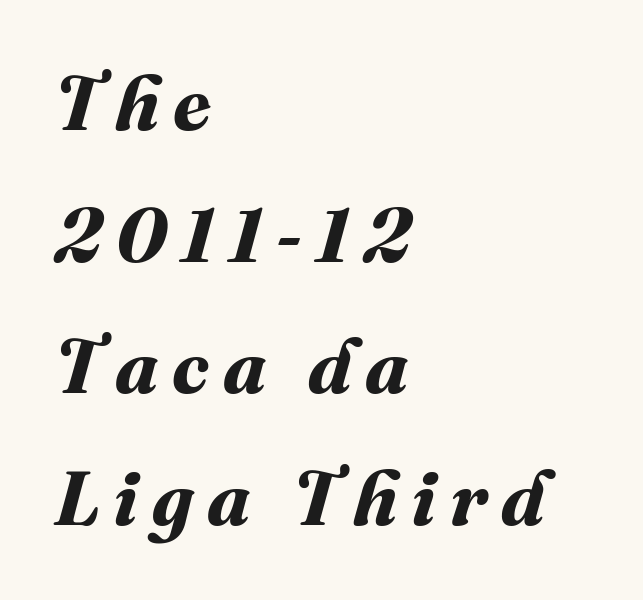
The image shows 77 px bold type; set left-aligned, line spacing 1.71x, not underlined; medium stroke contrast and a medium x-height.
